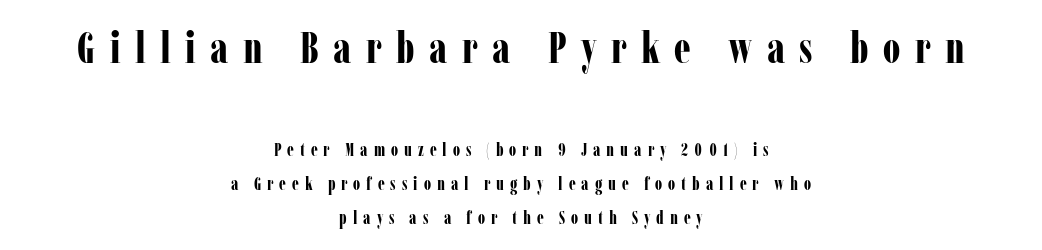
The image shows 44 px bold, condensed serif type, upright; set centered, line spacing 1.87x, unusually wide letter spacing (+0.33 em), not underlined; the first (top) block is 2.44x larger; low stroke contrast and a medium x-height.
